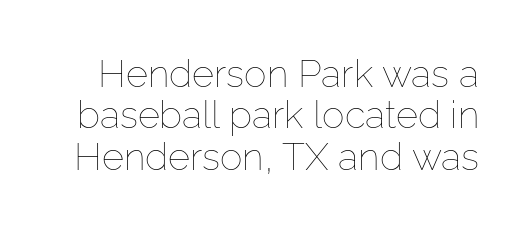
Q: Is the text bold? A: No.
Q: Is the text italic (slanted)? A: No, it is upright.
Q: Is the text underlined? A: No.
Q: Is the spacing between letters normal or unusually wide? A: Normal.
Q: Is the spacing between lines tight, normal or loose? A: Tight.
Q: Width (condensed, normal, or wide)? A: Normal.
Q: Stroke contrast? A: Low.
Q: x-height? A: Medium.
Q: Monospaced? A: No.
